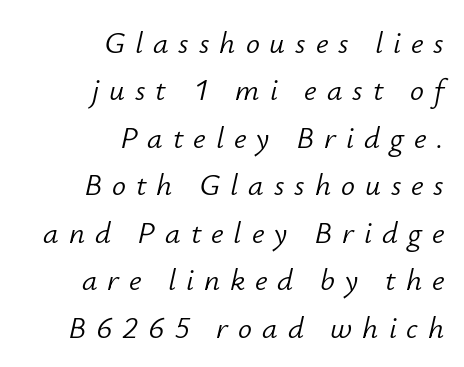
The image shows 31 px light type, italic (leaning right); set right-aligned, normal line spacing (1.53x), unusually wide letter spacing (+0.32 em), not underlined; low stroke contrast and a small x-height.
